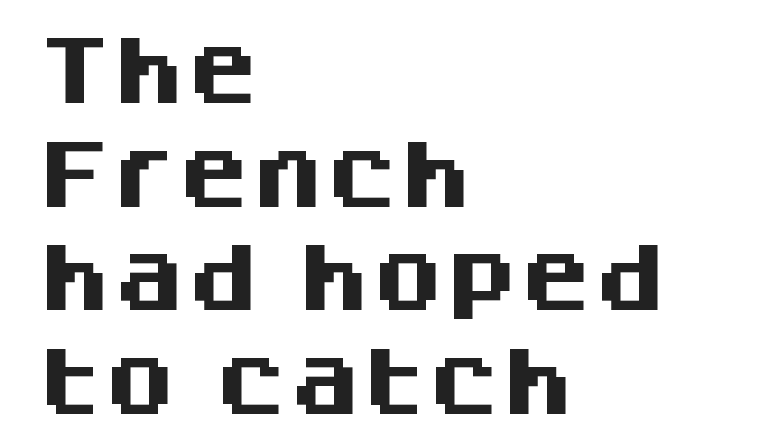
The image shows 74 px heavy sans-serif type, upright; set left-aligned, normal line spacing (1.4x), normal letter spacing, not underlined; medium stroke contrast and a large x-height.
